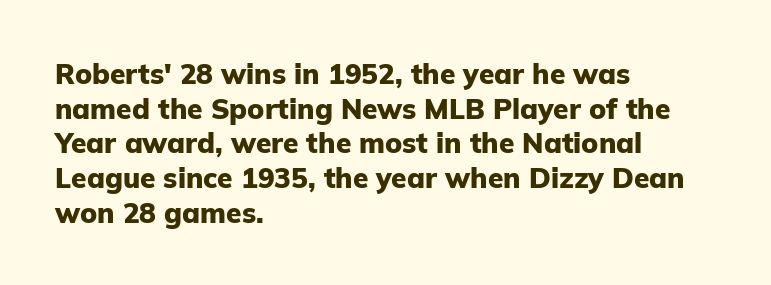
{"serif": "no", "italic": "no", "bold": "yes", "weight": "heavy", "width": "normal", "stroke_contrast": "low", "x_height": "medium", "monospaced": "no", "underline": "no", "align": "left", "line_spacing_ratio": 1.24, "letter_spacing": "normal", "letter_spacing_em": 0.0, "glyph_px": 28}
